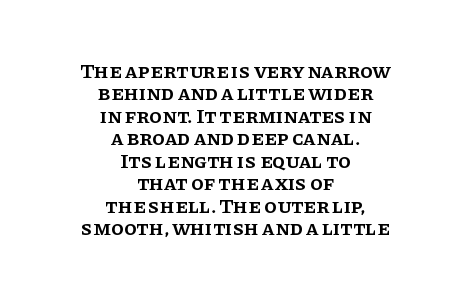
{"italic": "no", "bold": "semi", "underline": "no", "align": "center", "line_spacing": "tight", "line_spacing_ratio": 1.07, "letter_spacing": "normal", "letter_spacing_em": 0.0, "glyph_px": 21}
